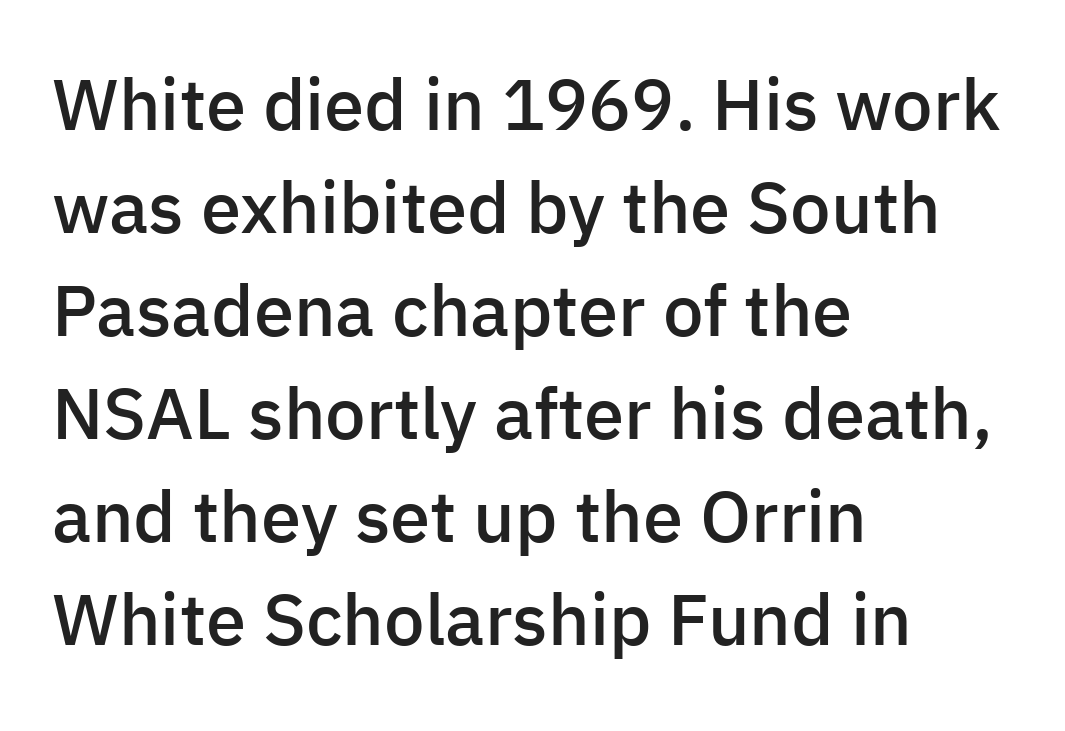
The image shows 72 px semibold sans-serif type, upright; set left-aligned, normal line spacing (1.43x), normal letter spacing, not underlined; low stroke contrast and a medium x-height.
